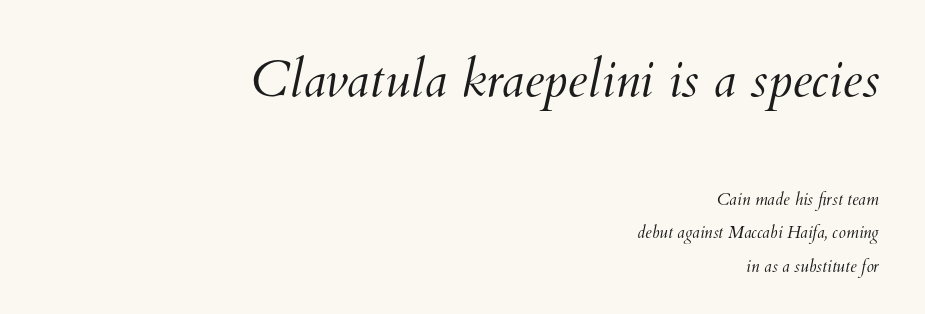
The image shows 51 px light type; set right-aligned, loose line spacing (1.98x), normal letter spacing, not underlined; the first (top) block is 3.0x larger; medium stroke contrast and a small x-height.
